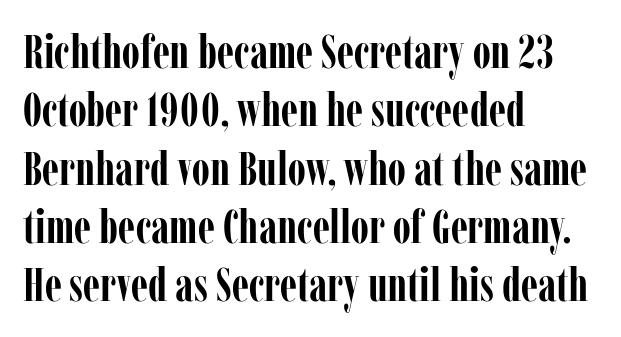
{"serif": "yes", "italic": "no", "bold": "yes", "weight": "semibold", "width": "condensed", "stroke_contrast": "low", "x_height": "medium", "monospaced": "no", "underline": "no", "align": "left", "line_spacing_ratio": 1.24, "letter_spacing": "normal", "letter_spacing_em": 0.0, "glyph_px": 47}
